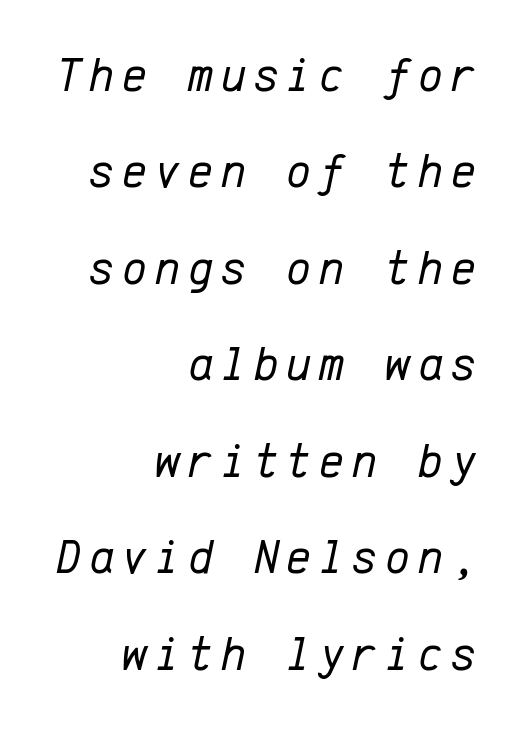
{"italic": "yes", "lean": "right", "slant_degrees": 12, "bold": "no", "weight": "regular", "width": "normal", "stroke_contrast": "low", "x_height": "medium", "monospaced": "yes", "underline": "no", "align": "right", "line_spacing": "loose", "line_spacing_ratio": 2.01, "glyph_px": 48}
